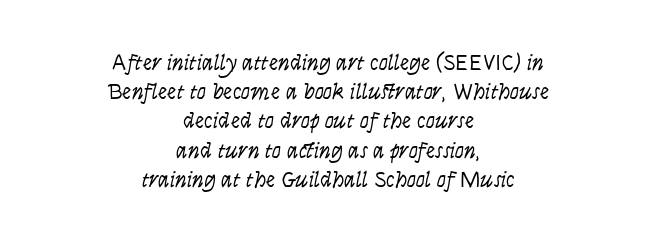
Interline gaps are of average width in this sample. The area under the type is left untouched. Weight: regular or lighter. Does extra space separate the letters? No, they use regular spacing. This sample is center-justified, so both line endings float freely.
